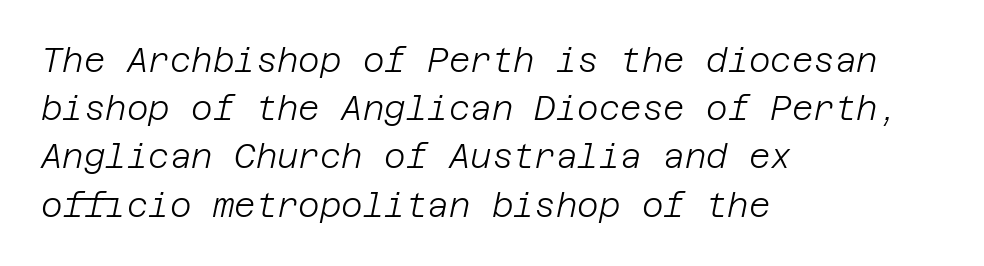
Between one letter and the next there's only the usual sliver of space. Line beginnings align vertically; line endings do not. Stems here are at most as thick as an everyday book face. Leading matches the norm, producing a regular column. Characters are canted at an angle relative to the baseline's perpendicular. The words here are not underlined.
